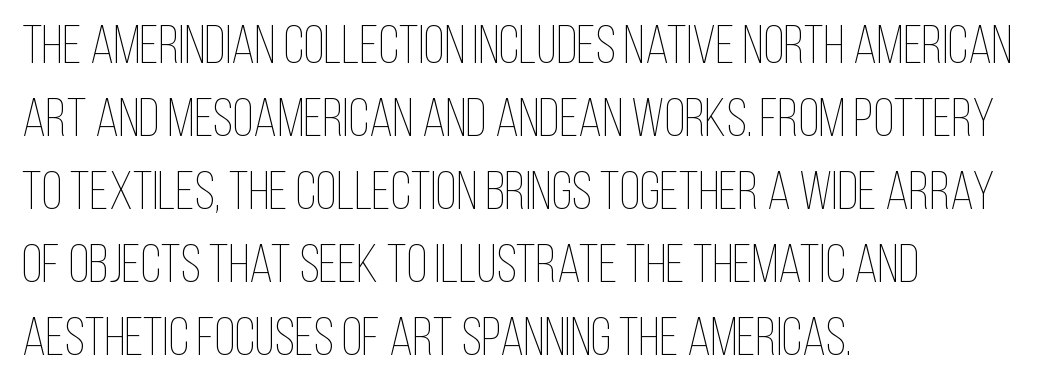
Q: Is the text bold? A: No.
Q: Is the text italic (slanted)? A: No, it is upright.
Q: Is the text underlined? A: No.
Q: How is the paragraph aligned? A: Left-aligned.
Q: Is the spacing between letters normal or unusually wide? A: Normal.
Q: Is the spacing between lines tight, normal or loose? A: Normal.
Q: Width (condensed, normal, or wide)? A: Condensed.
Q: Stroke contrast? A: Low.
Q: x-height? A: Large.
Q: Monospaced? A: No.
